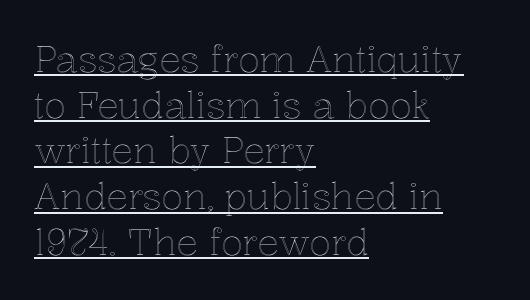
The image shows 36 px text type, upright; set left-aligned, normal line spacing (1.27x), normal letter spacing, underlined; a medium x-height.
